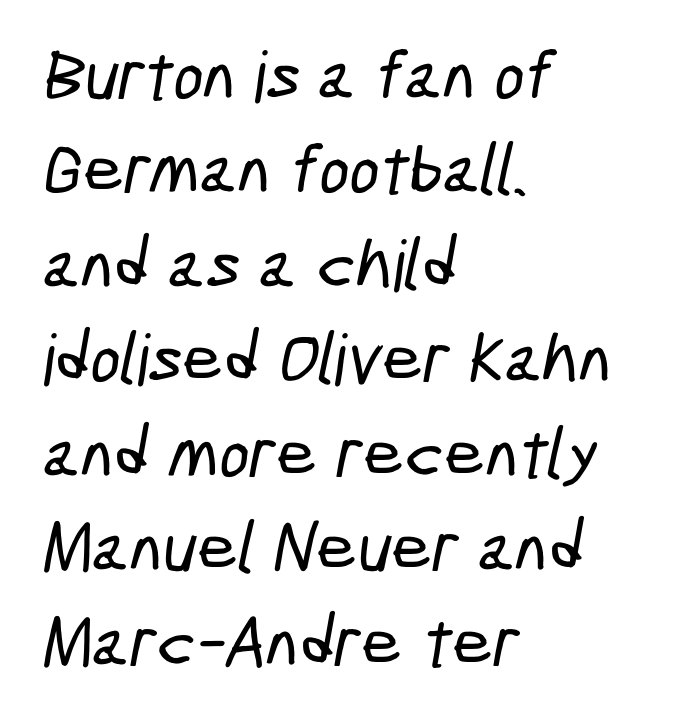
Q: Is the typeface a serif or a sans-serif typeface? A: Sans-serif.
Q: Is the text underlined? A: No.
Q: How is the paragraph aligned? A: Left-aligned.
Q: Is the spacing between letters normal or unusually wide? A: Normal.
Q: Is the spacing between lines tight, normal or loose? A: Normal.
Q: Width (condensed, normal, or wide)? A: Condensed.
Q: Stroke contrast? A: Low.
Q: x-height? A: Medium.
Q: Monospaced? A: No.
